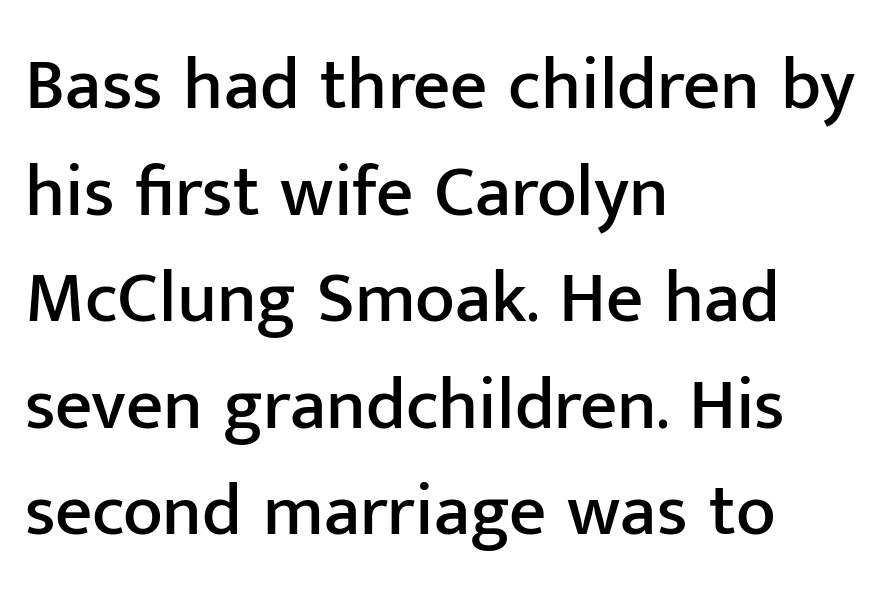
{"serif": "no", "italic": "no", "width": "normal", "stroke_contrast": "low", "x_height": "medium", "monospaced": "no", "underline": "no", "align": "left", "line_spacing": "normal", "line_spacing_ratio": 1.46, "letter_spacing": "normal", "letter_spacing_em": 0.0, "glyph_px": 73}
